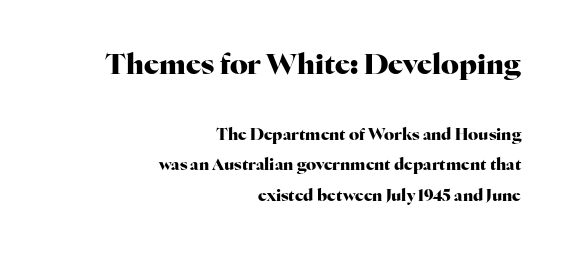
The image shows 28 px heavy serif type, upright; set right-aligned, loose line spacing (1.91x), normal letter spacing, not underlined; the first (top) block is 1.75x larger; high stroke contrast and a medium x-height.
